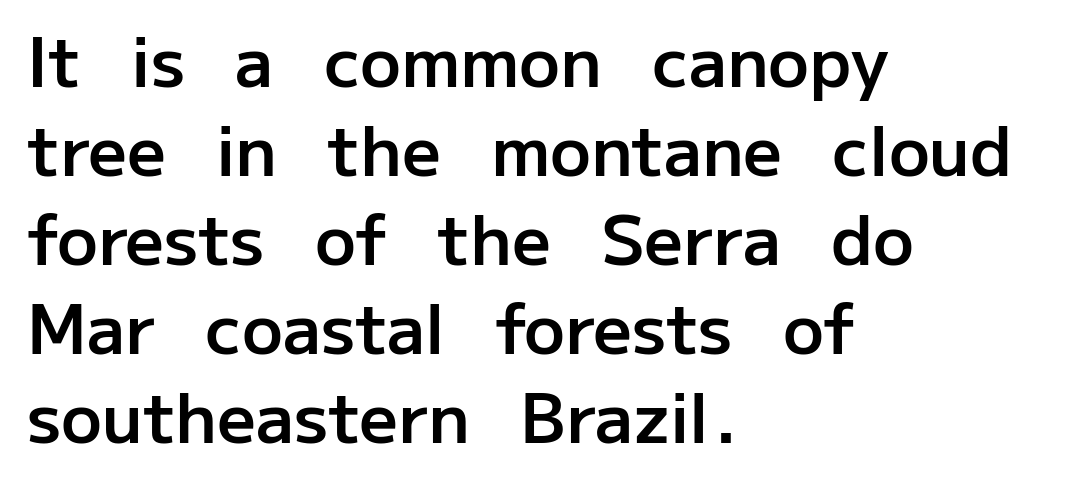
Q: Is the text bold? A: Semi-bold.
Q: Is the text italic (slanted)? A: No, it is upright.
Q: Is the typeface a serif or a sans-serif typeface? A: Sans-serif.
Q: Is the text underlined? A: No.
Q: How is the paragraph aligned? A: Left-aligned.
Q: Is the spacing between letters normal or unusually wide? A: Normal.
Q: Is the spacing between lines tight, normal or loose? A: Normal.
Q: Width (condensed, normal, or wide)? A: Normal.
Q: Stroke contrast? A: Low.
Q: x-height? A: Medium.
Q: Monospaced? A: No.
